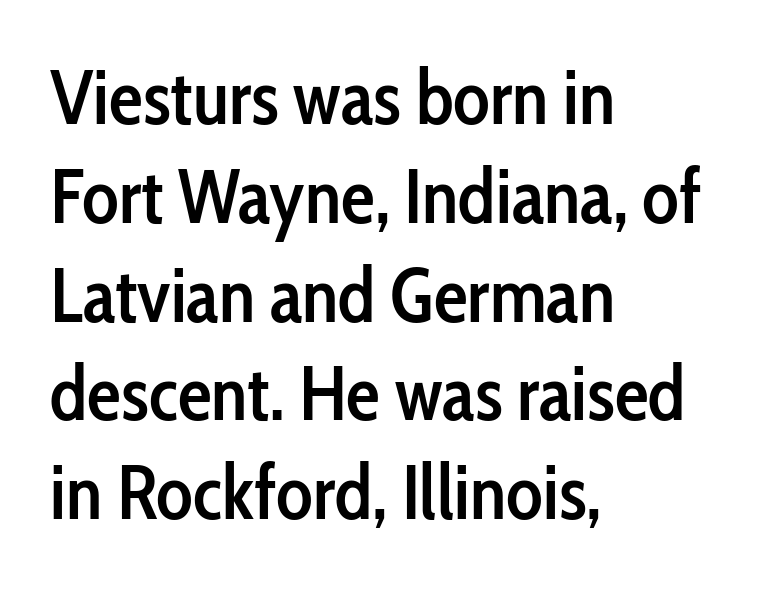
The image shows 76 px semibold, condensed sans-serif type, upright; set left-aligned, normal line spacing (1.3x), normal letter spacing, not underlined; low stroke contrast and a medium x-height.
